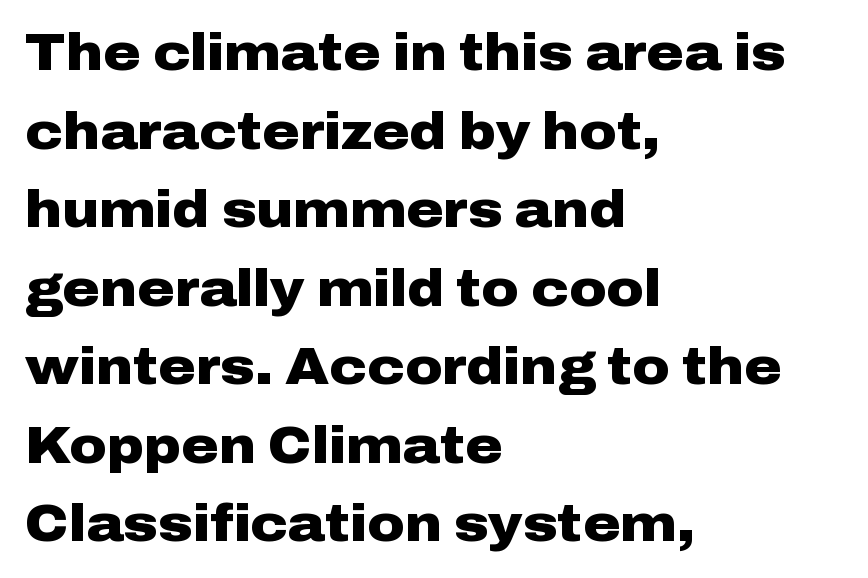
The image shows 51 px heavy, wide sans-serif type, upright; set left-aligned, normal line spacing (1.54x), normal letter spacing, not underlined; low stroke contrast and a medium x-height.
